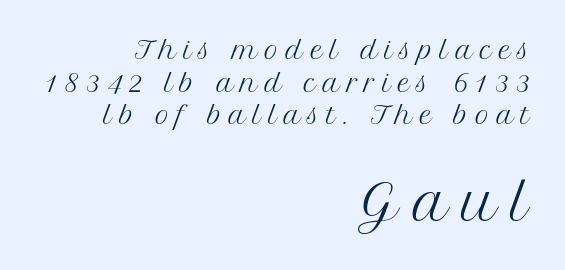
Q: Is the text bold? A: No.
Q: Is the text italic (slanted)? A: Yes.
Q: Is the text underlined? A: No.
Q: How is the paragraph aligned? A: Right-aligned.
Q: Is the spacing between letters normal or unusually wide? A: Unusually wide.
Q: Is the spacing between lines tight, normal or loose? A: Normal.
Q: Which block of text is set in a larger size, the first (top) or the second (bottom)? A: The second (bottom) one.
Q: Width (condensed, normal, or wide)? A: Normal.
Q: Stroke contrast? A: Medium.
Q: x-height? A: Medium.
Q: Monospaced? A: No.
